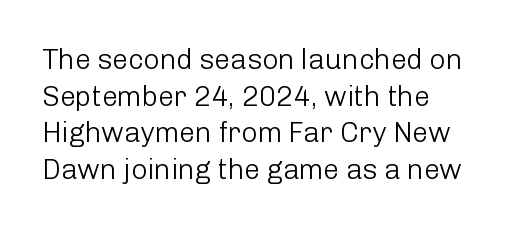
Q: Is the text bold? A: No.
Q: Is the text italic (slanted)? A: No, it is upright.
Q: Is the typeface a serif or a sans-serif typeface? A: Sans-serif.
Q: Is the text underlined? A: No.
Q: Is the spacing between letters normal or unusually wide? A: Normal.
Q: Is the spacing between lines tight, normal or loose? A: Normal.
Q: Width (condensed, normal, or wide)? A: Normal.
Q: Stroke contrast? A: Low.
Q: x-height? A: Medium.
Q: Monospaced? A: No.
